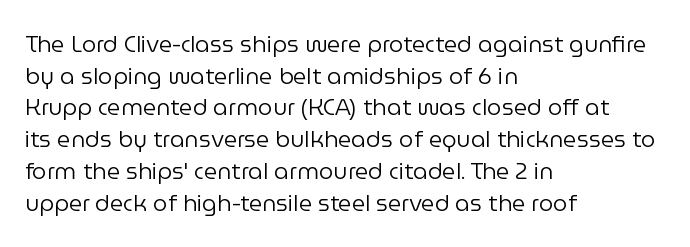
{"italic": "no", "bold": "no", "underline": "no", "align": "left", "line_spacing": "normal", "line_spacing_ratio": 1.38, "letter_spacing": "normal", "letter_spacing_em": 0.0, "glyph_px": 23}
